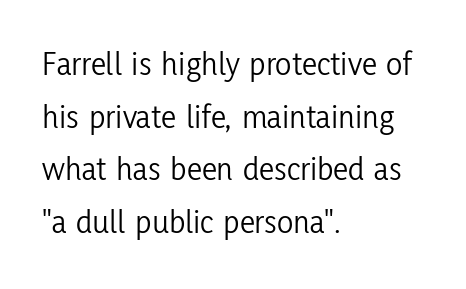
{"serif": "no", "italic": "no", "bold": "no", "weight": "light", "width": "condensed", "stroke_contrast": "low", "x_height": "medium", "monospaced": "no", "underline": "no", "align": "left", "line_spacing": "normal", "line_spacing_ratio": 1.55, "letter_spacing": "normal", "letter_spacing_em": 0.0, "glyph_px": 34}
